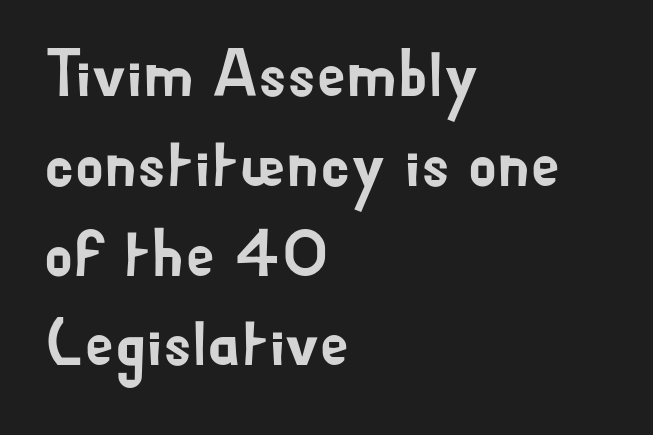
Q: Is the text italic (slanted)? A: No, it is upright.
Q: Is the typeface a serif or a sans-serif typeface? A: Sans-serif.
Q: Is the text underlined? A: No.
Q: How is the paragraph aligned? A: Left-aligned.
Q: Is the spacing between letters normal or unusually wide? A: Normal.
Q: Is the spacing between lines tight, normal or loose? A: Normal.
Q: Width (condensed, normal, or wide)? A: Normal.
Q: Stroke contrast? A: Low.
Q: x-height? A: Small.
Q: Monospaced? A: No.
